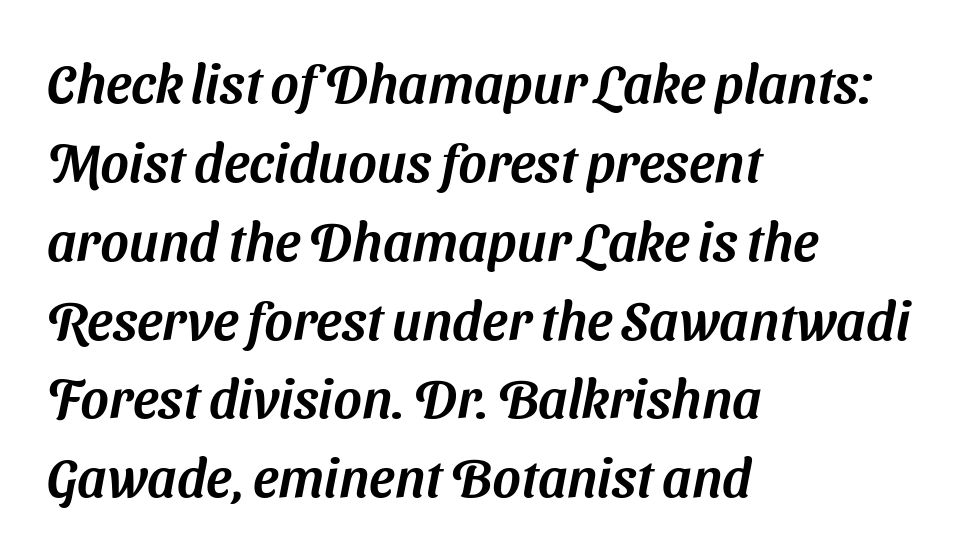
A clean baseline with only descenders dipping below it. Spacing verdict: proportional, widths tailored to each character. Is the letter spacing exaggerated? No — it looks like the ordinary default. These lines stack with their left ends in a neat column. One glance says typical: line gaps are just what's usual. Stroke terminals: plain, sans-serif.
